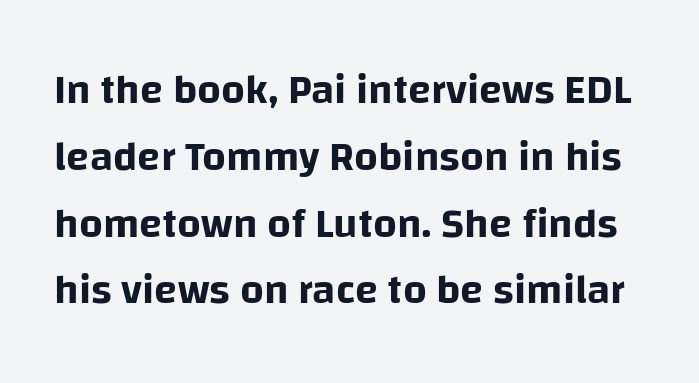
The image shows 42 px sans-serif type, upright; set normal line spacing (1.59x), normal letter spacing, not underlined; low stroke contrast and a large x-height.
